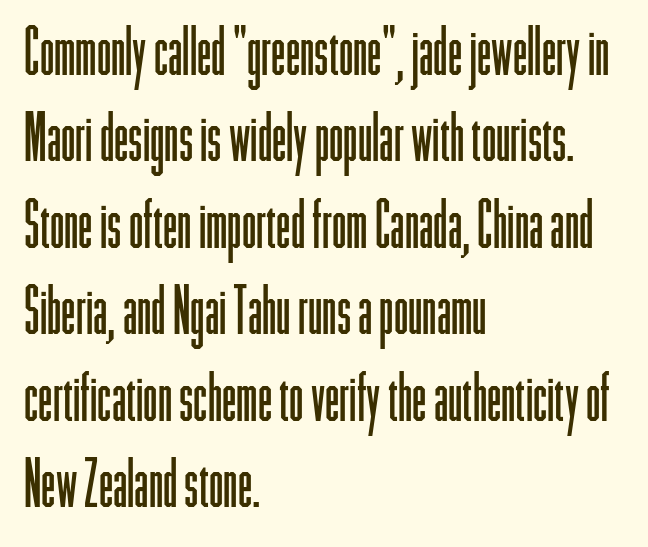
Q: Is the text bold? A: No.
Q: Is the text italic (slanted)? A: No, it is upright.
Q: Is the typeface a serif or a sans-serif typeface? A: Sans-serif.
Q: Is the text underlined? A: No.
Q: How is the paragraph aligned? A: Left-aligned.
Q: Is the spacing between letters normal or unusually wide? A: Normal.
Q: Is the spacing between lines tight, normal or loose? A: Normal.
Q: Width (condensed, normal, or wide)? A: Condensed.
Q: Stroke contrast? A: Low.
Q: x-height? A: Medium.
Q: Monospaced? A: No.
